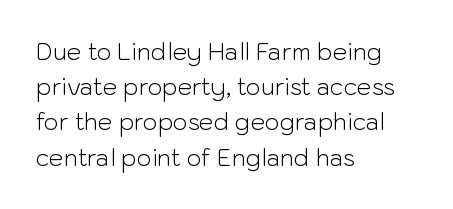
Q: Is the text bold? A: No.
Q: Is the text italic (slanted)? A: No, it is upright.
Q: Is the text underlined? A: No.
Q: How is the paragraph aligned? A: Left-aligned.
Q: Is the spacing between letters normal or unusually wide? A: Normal.
Q: Is the spacing between lines tight, normal or loose? A: Normal.
